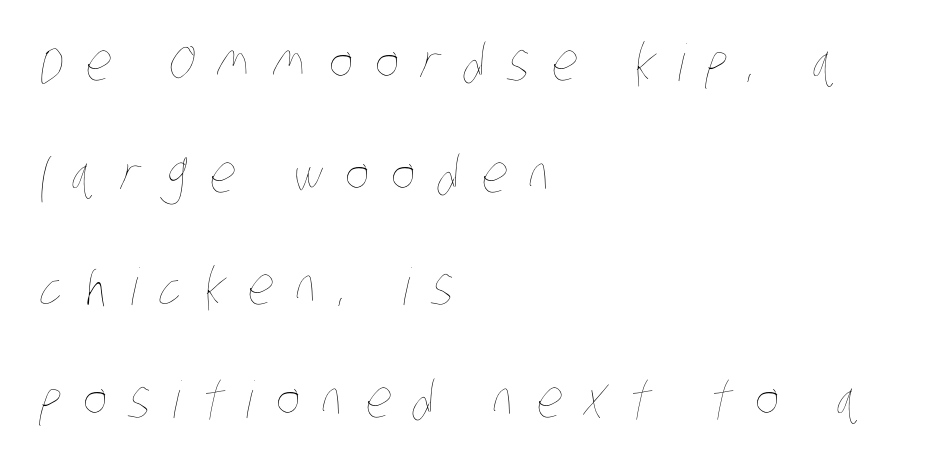
{"bold": "no", "weight": "thin", "width": "condensed", "stroke_contrast": "low", "x_height": "large", "monospaced": "no", "underline": "no", "align": "left", "line_spacing": "loose", "line_spacing_ratio": 2.2, "letter_spacing": "wide", "letter_spacing_em": 0.44, "glyph_px": 51}
